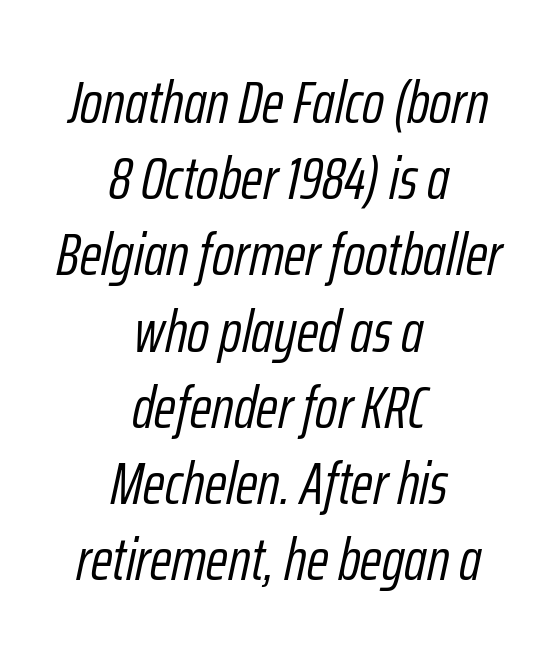
Q: Is the text bold? A: No.
Q: Is the text italic (slanted)? A: Yes, it leans right by about 12 degrees.
Q: Is the text underlined? A: No.
Q: How is the paragraph aligned? A: Centered.
Q: Is the spacing between letters normal or unusually wide? A: Normal.
Q: Is the spacing between lines tight, normal or loose? A: Normal.
Q: Width (condensed, normal, or wide)? A: Condensed.
Q: Stroke contrast? A: Low.
Q: x-height? A: Medium.
Q: Monospaced? A: No.
